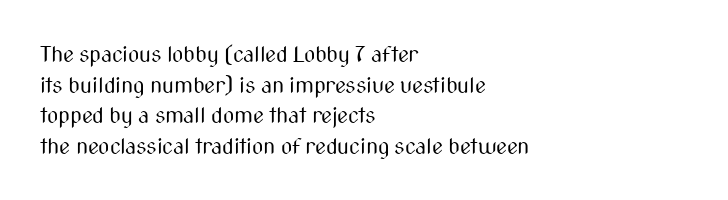
{"italic": "no", "bold": "no", "underline": "no", "align": "left", "line_spacing": "normal", "line_spacing_ratio": 1.39, "letter_spacing": "normal", "letter_spacing_em": 0.0, "glyph_px": 22}
